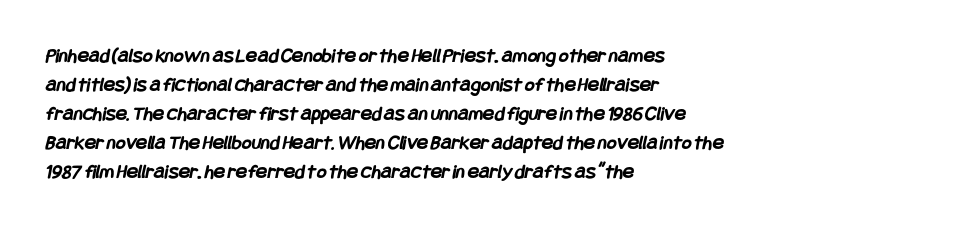
A clean baseline with only descenders dipping below it. The sample has been set heavy, in full bold. Evenly set lines give the paragraph a standard silhouette. This rendering leaves character spacing at its baseline value. Notice how the passage keeps a crisp vertical edge on the left only.
